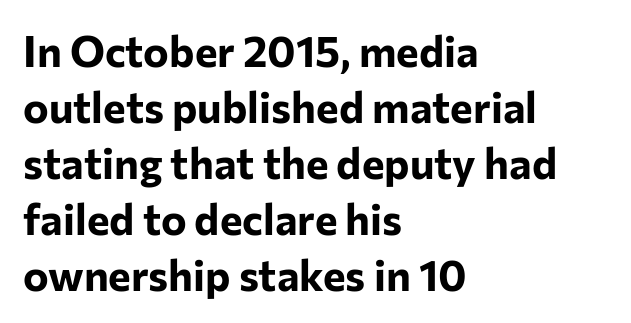
Q: Is the text bold? A: Yes.
Q: Is the text italic (slanted)? A: No, it is upright.
Q: Is the typeface a serif or a sans-serif typeface? A: Sans-serif.
Q: Is the text underlined? A: No.
Q: How is the paragraph aligned? A: Left-aligned.
Q: Is the spacing between letters normal or unusually wide? A: Normal.
Q: Is the spacing between lines tight, normal or loose? A: Normal.
Q: Width (condensed, normal, or wide)? A: Normal.
Q: Stroke contrast? A: Low.
Q: x-height? A: Medium.
Q: Monospaced? A: No.
